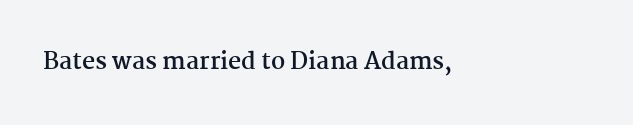
{"italic": "no", "bold": "yes", "underline": "no", "align": "left", "letter_spacing": "normal", "letter_spacing_em": 0.0, "glyph_px": 23}
